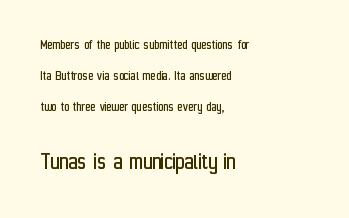
The image shows 24 px text type, upright; set left-aligned, loose line spacing (2.23x), normal letter spacing, not underlined; the second (bottom) block is 1.71x larger.
